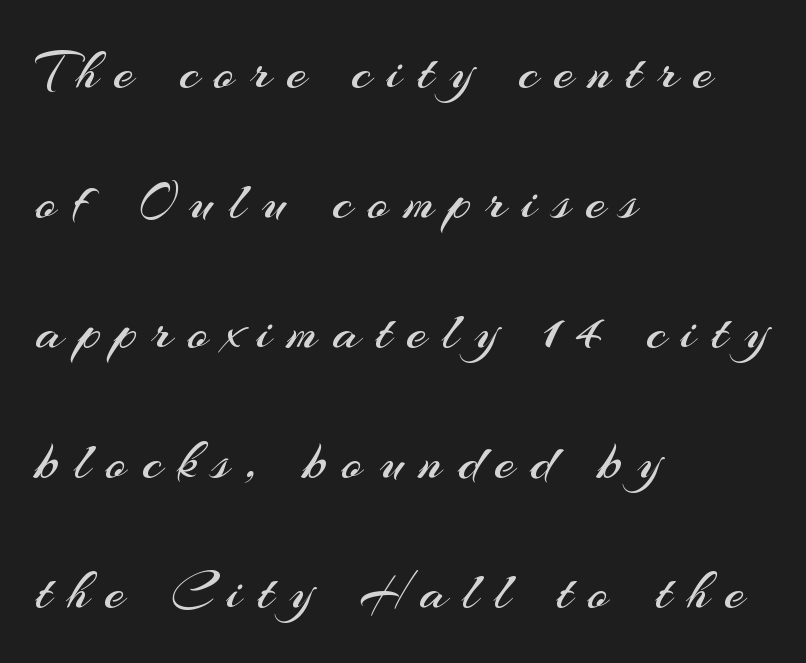
What kind of face is this? One without serifs — a sans. These lines stack with their left ends in a neat column. The line-height multiplier appears high, well above default. Heaviness? Minimal to ordinary, like unemphasized prose.
